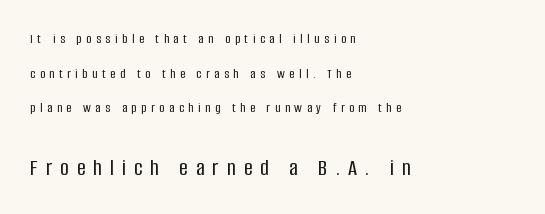
{"italic": "no", "underline": "no", "align": "left", "line_spacing": "loose", "line_spacing_ratio": 2.48, "letter_spacing": "wide", "letter_spacing_em": 0.33, "larger_block": "second", "size_ratio": 1.71, "glyph_px": 24}
